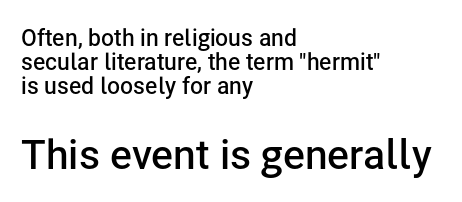
The image shows 41 px semibold sans-serif type, upright; set left-aligned, tight line spacing (1.04x), normal letter spacing, not underlined; the second (bottom) block is 1.78x larger; low stroke contrast and a medium x-height.
